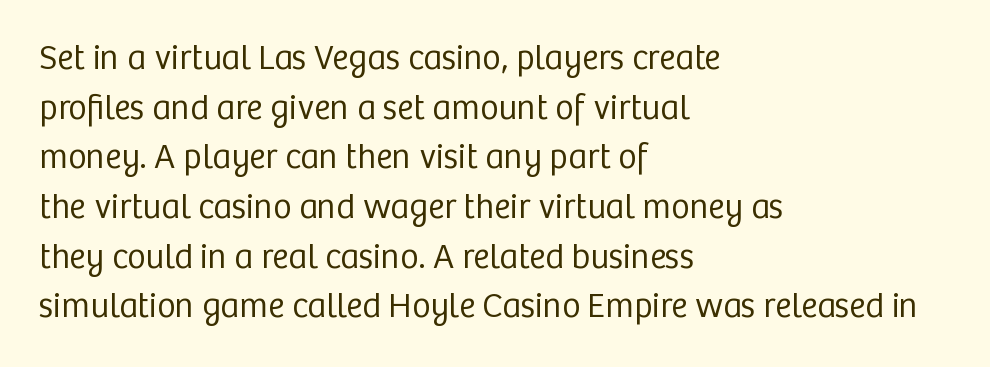
This sample uses an upright cut, with every glyph sitting square on the baseline. No letter is thick-stroked: the sample isn't bold. In terms of letterform style, serifs are entirely absent. Successive baselines arrive at the customary interval. Has an underline been added? It has not. These lines stack with their left ends in a neat column.
